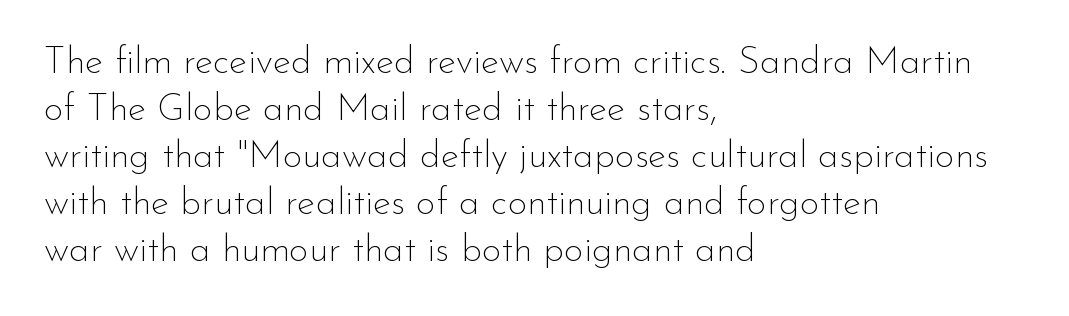
The image shows 38 px thin sans-serif type, upright; set left-aligned, line spacing 1.24x, normal letter spacing, not underlined; low stroke contrast and a small x-height.
